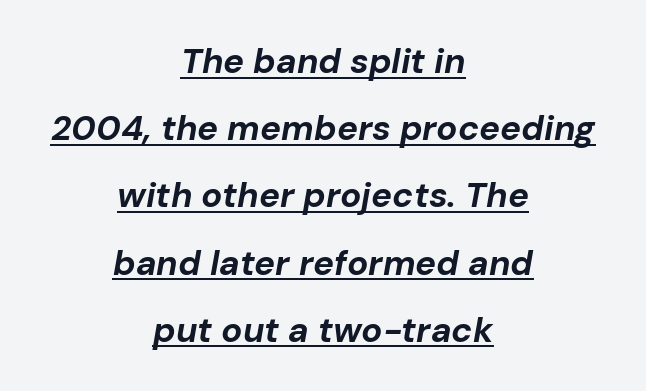
Q: Is the text bold? A: Yes.
Q: Is the text italic (slanted)? A: Yes, it leans right by about 10 degrees.
Q: Is the text underlined? A: Yes.
Q: How is the paragraph aligned? A: Centered.
Q: Is the spacing between letters normal or unusually wide? A: Normal.
Q: Is the spacing between lines tight, normal or loose? A: Loose.
Q: Width (condensed, normal, or wide)? A: Normal.
Q: Stroke contrast? A: Low.
Q: x-height? A: Medium.
Q: Monospaced? A: No.
